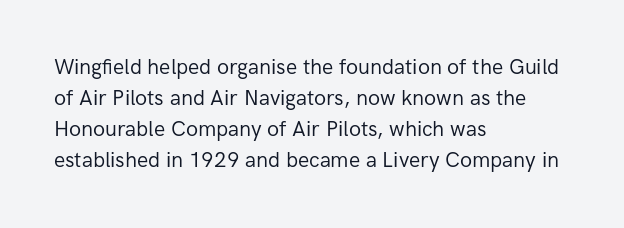
The image shows 21 px text type, upright; set left-aligned, normal line spacing (1.48x), normal letter spacing, not underlined.
